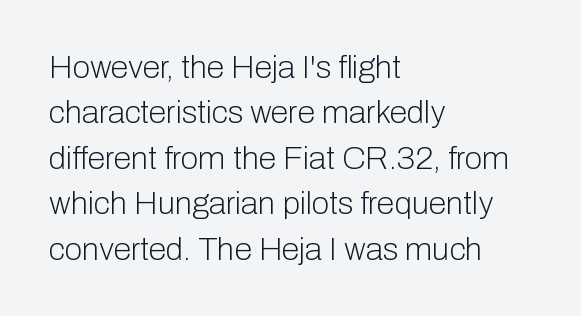
{"serif": "no", "italic": "no", "bold": "no", "weight": "light", "width": "normal", "stroke_contrast": "low", "x_height": "medium", "monospaced": "no", "underline": "no", "align": "left", "line_spacing": "normal", "line_spacing_ratio": 1.42, "letter_spacing": "normal", "letter_spacing_em": 0.0, "glyph_px": 32}
